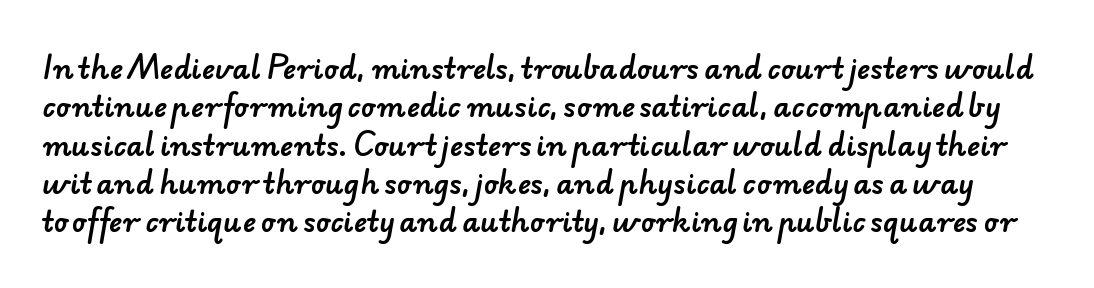
Q: Is the typeface a serif or a sans-serif typeface? A: Sans-serif.
Q: Is the text underlined? A: No.
Q: Is the spacing between letters normal or unusually wide? A: Normal.
Q: Is the spacing between lines tight, normal or loose? A: Normal.
Q: Width (condensed, normal, or wide)? A: Normal.
Q: Stroke contrast? A: Low.
Q: x-height? A: Small.
Q: Monospaced? A: No.
